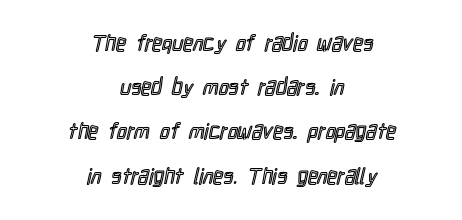
The image shows 22 px text type; set centered, loose line spacing (2.01x), normal letter spacing, not underlined.
